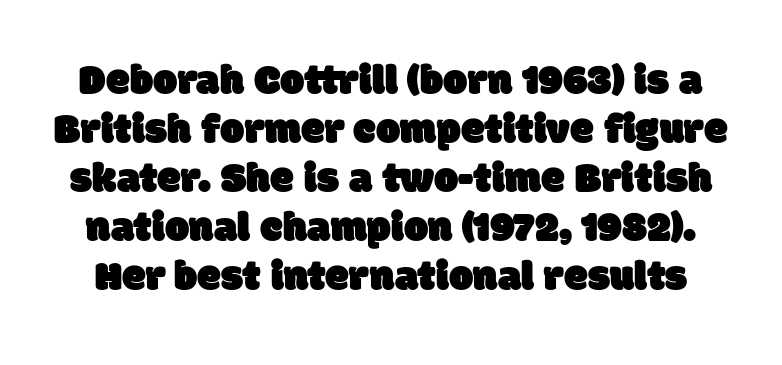
The letters sit at their default tracking, neither squeezed nor spread. Has an underline been added? It has not. Each letter's strokes conclude bluntly, with no projecting serifs. The block of text is dense from top to bottom, with scant space between rows. Proportional: the letters do not fall into vertical columns.
